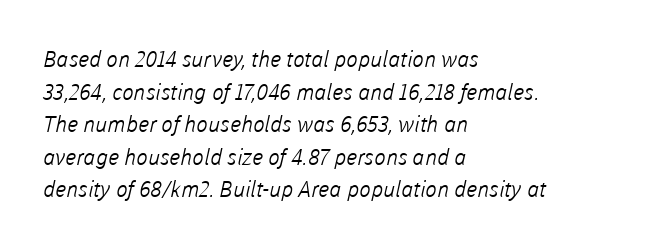
The image shows 22 px text type; set left-aligned, normal line spacing (1.48x), normal letter spacing, not underlined.
